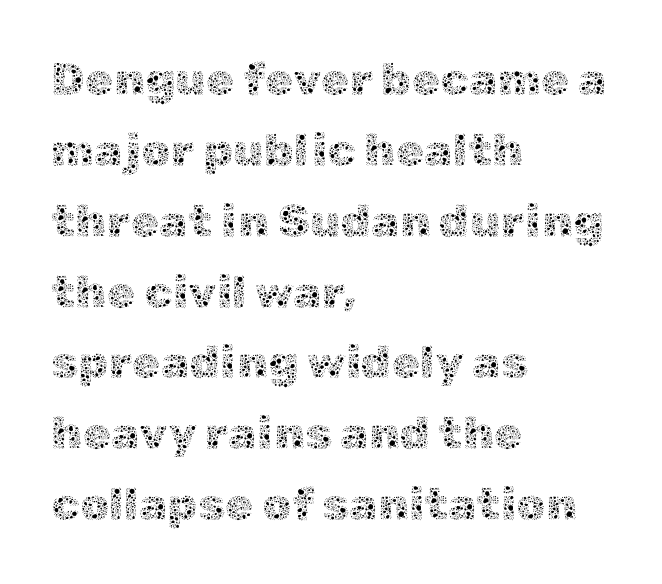
{"italic": "no", "bold": "no", "weight": "thin", "width": "normal", "x_height": "medium", "monospaced": "no", "underline": "no", "align": "left", "line_spacing": "normal", "line_spacing_ratio": 1.54, "letter_spacing": "normal", "letter_spacing_em": 0.0, "glyph_px": 46}
